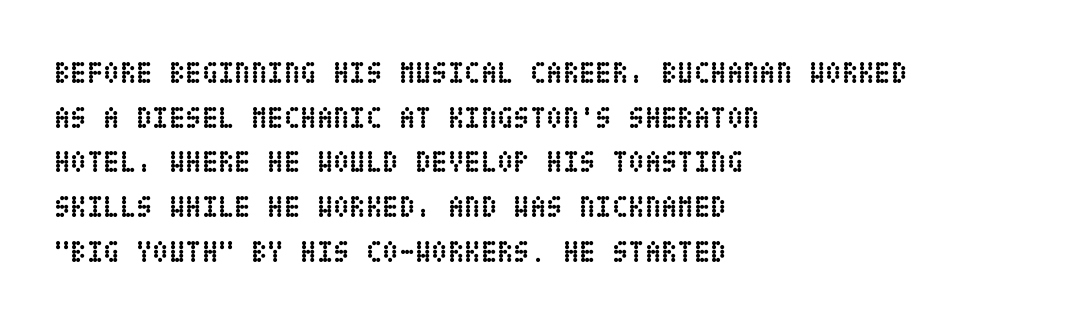
{"italic": "no", "bold": "yes", "weight": "semibold", "width": "condensed", "stroke_contrast": "low", "x_height": "large", "underline": "no", "align": "left", "line_spacing": "normal", "line_spacing_ratio": 1.49, "letter_spacing": "normal", "letter_spacing_em": 0.0, "glyph_px": 30}
